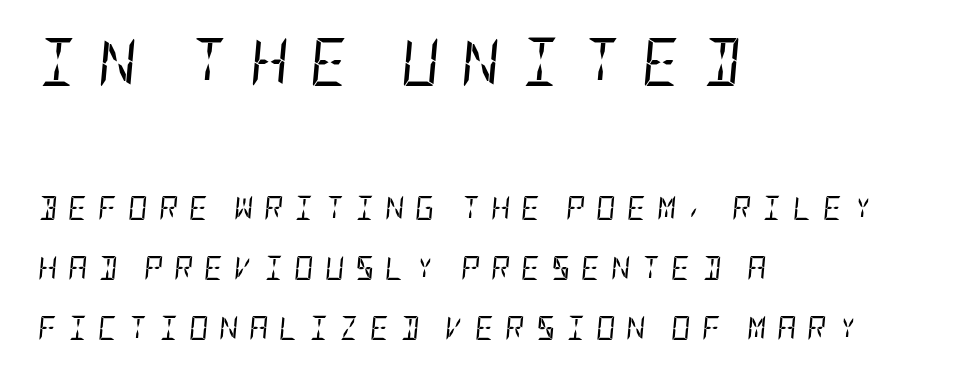
{"italic": "yes", "lean": "right", "slant_degrees": 5, "bold": "no", "weight": "regular", "width": "condensed", "stroke_contrast": "low", "x_height": "large", "underline": "no", "align": "left", "line_spacing": "loose", "line_spacing_ratio": 2.5, "letter_spacing": "wide", "letter_spacing_em": 0.44, "larger_block": "first", "size_ratio": 2.0, "glyph_px": 48}
